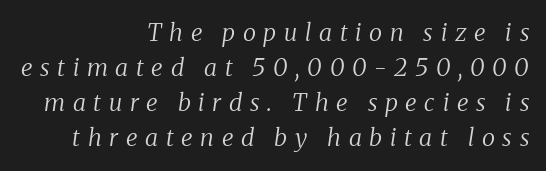
Q: Is the text bold? A: No.
Q: Is the text italic (slanted)? A: Yes, it leans right by about 8 degrees.
Q: Is the text underlined? A: No.
Q: How is the paragraph aligned? A: Right-aligned.
Q: Is the spacing between letters normal or unusually wide? A: Unusually wide.
Q: Is the spacing between lines tight, normal or loose? A: Normal.
